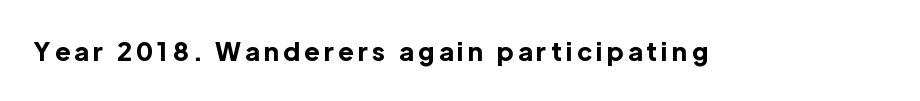
Q: Is the text bold? A: Yes.
Q: Is the text italic (slanted)? A: No, it is upright.
Q: Is the text underlined? A: No.
